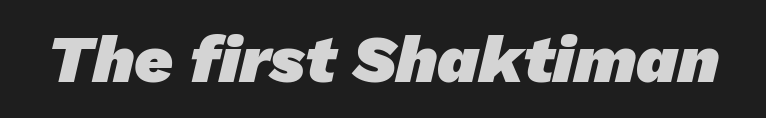
Q: Is the text bold? A: Yes.
Q: Is the typeface a serif or a sans-serif typeface? A: Sans-serif.
Q: Is the text underlined? A: No.
Q: Is the spacing between letters normal or unusually wide? A: Normal.
Q: Width (condensed, normal, or wide)? A: Normal.
Q: Stroke contrast? A: Low.
Q: x-height? A: Medium.
Q: Monospaced? A: No.
